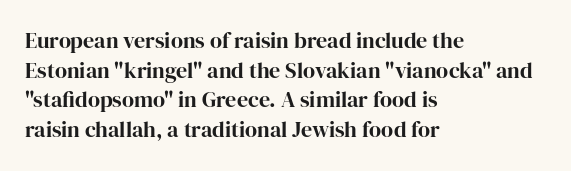
The image shows 22 px bold type, upright; set left-aligned, normal line spacing (1.35x), normal letter spacing, not underlined.
